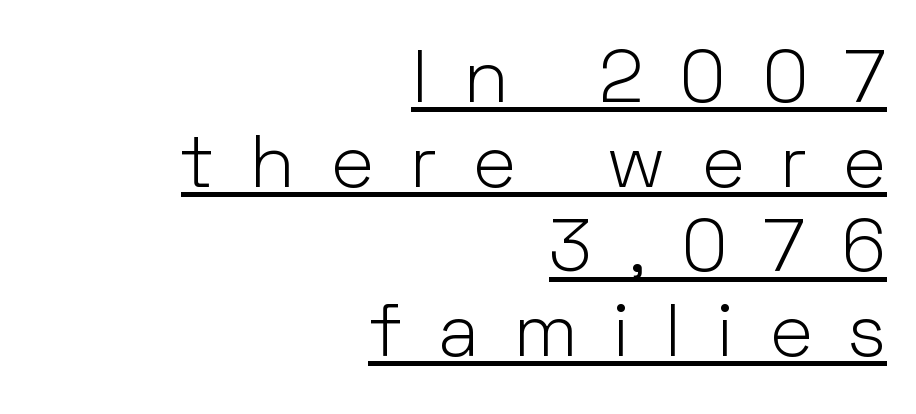
Do the letters lean? They stand straight. A baseline rule has been typeset under these characters. The typeface chosen for these lines omits serifs. The passage shown has open, widely tracked lettering throughout. Caption: multi-line text, flush right, ragged left. The passage shown stacks its lines with hardly any gap.
